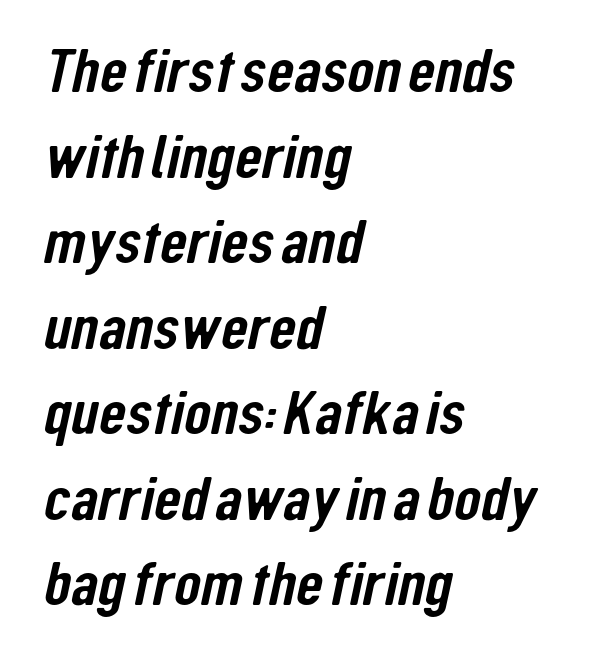
{"serif": "no", "width": "condensed", "stroke_contrast": "low", "x_height": "medium", "monospaced": "no", "underline": "no", "align": "left", "line_spacing": "normal", "line_spacing_ratio": 1.38, "letter_spacing": "normal", "letter_spacing_em": 0.0, "glyph_px": 62}
